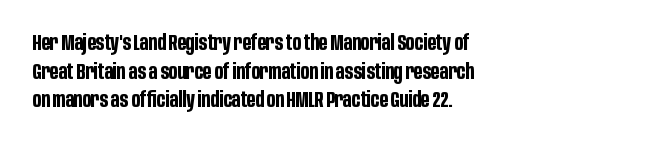
The image shows 22 px bold type, upright; set left-aligned, normal line spacing (1.3x), normal letter spacing, not underlined.
